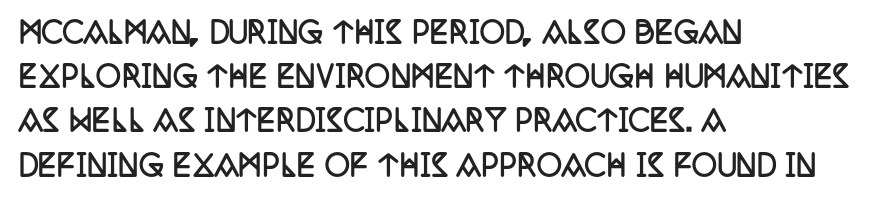
Q: Is the text bold? A: Yes.
Q: Is the text italic (slanted)? A: No, it is upright.
Q: Is the typeface a serif or a sans-serif typeface? A: Serif.
Q: Is the text underlined? A: No.
Q: How is the paragraph aligned? A: Left-aligned.
Q: Is the spacing between letters normal or unusually wide? A: Normal.
Q: Is the spacing between lines tight, normal or loose? A: Normal.
Q: Width (condensed, normal, or wide)? A: Condensed.
Q: Stroke contrast? A: Low.
Q: x-height? A: Large.
Q: Monospaced? A: No.
